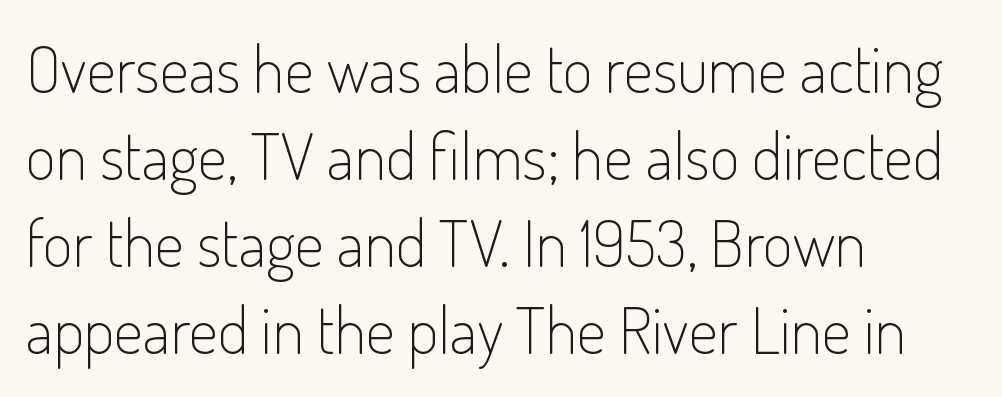
The font sits on the lighter half of the weight spectrum, regular included. Students, note that the glyphs here touch the page at normal intervals. The axis of the letterforms is exactly vertical. Do the characters align in a grid? No, the font is proportional. These lines sit exactly where default settings would place them.
